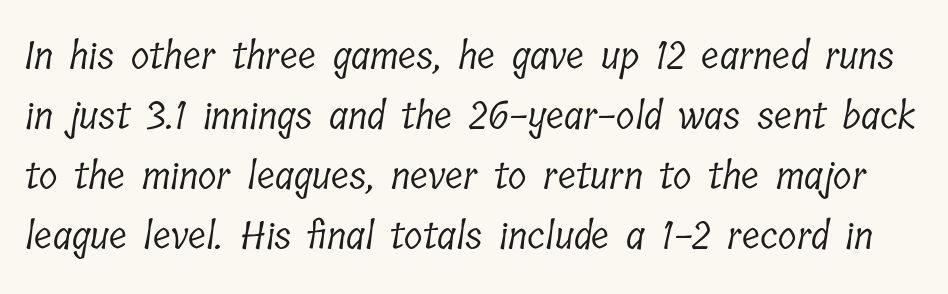
The image shows 38 px light, condensed serif type; set normal line spacing (1.58x), normal letter spacing, not underlined; low stroke contrast and a medium x-height.
